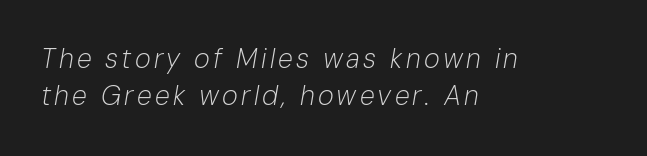
Italic: yes, the glyphs are oblique. Unbolded letterforms with no extra heft. The passage shown stacks its lines at a standard gap. The gap between lines stays unmarked. Horizontally, the lines are justified to the leading edge only.
